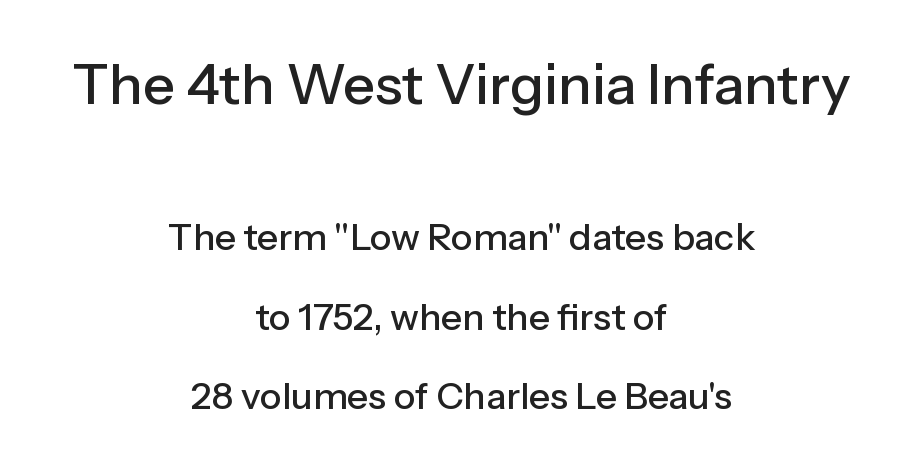
Tracking here is standard; glyphs follow each other at the usual distance. The type family on display is of the sans-serif kind. Regarding leading, the lines here are spaced well apart. Underline: absent.
